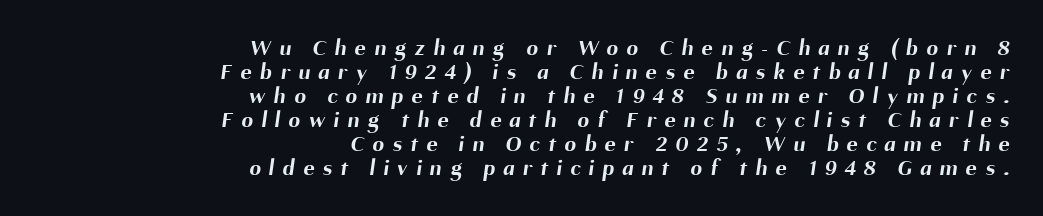
Is the letter spacing exaggerated? Yes — the characters are pushed far apart. The string is rendered with underlining switched off. Pretty heavy lettering here — definitely bold. Baseline-to-baseline distance is barely more than the letter height. Horizontally, the lines are justified to the trailing edge only.
